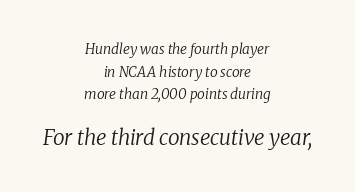
Q: Is the text bold? A: No.
Q: Is the text italic (slanted)? A: Yes, it leans right by about 8 degrees.
Q: Is the text underlined? A: No.
Q: How is the paragraph aligned? A: Centered.
Q: Is the spacing between letters normal or unusually wide? A: Normal.
Q: Is the spacing between lines tight, normal or loose? A: Normal.
Q: Which block of text is set in a larger size, the first (top) or the second (bottom)? A: The second (bottom) one.
